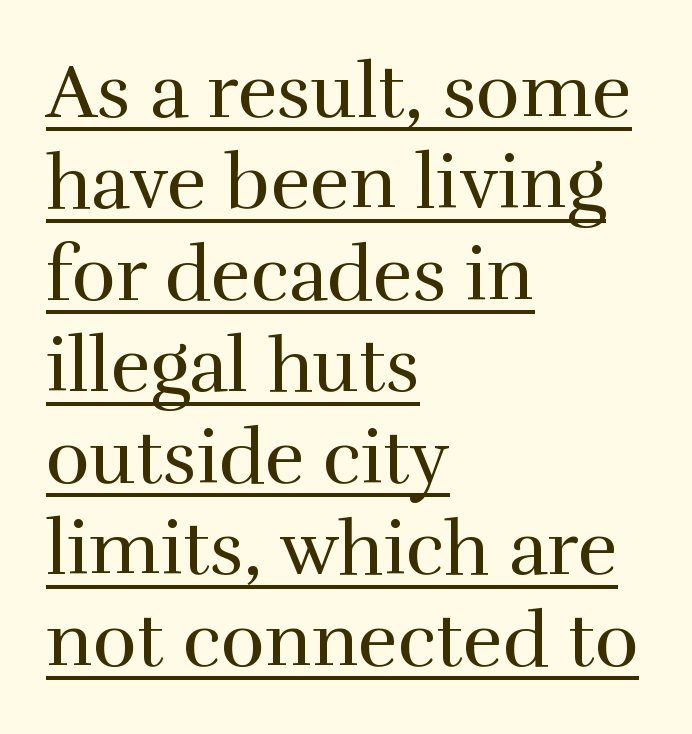
The image shows 75 px regular-weight serif type, upright; set left-aligned, line spacing 1.22x, normal letter spacing, underlined; a medium x-height.
